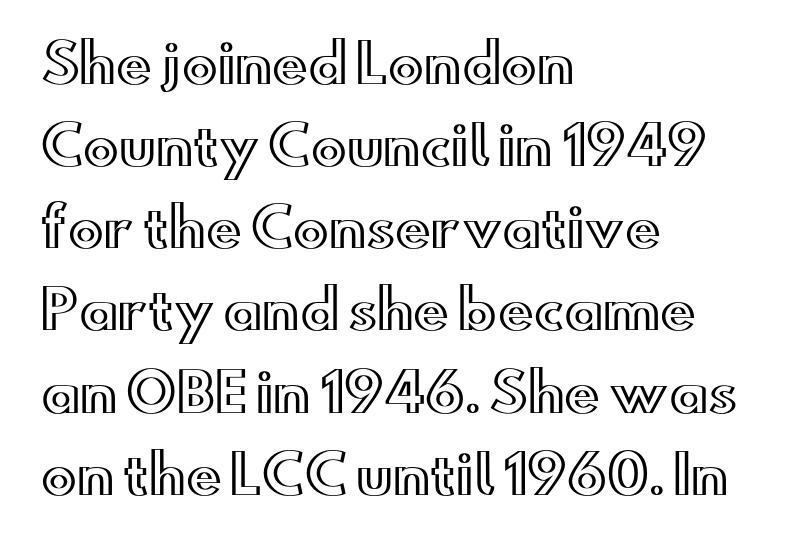
The line texture is even and compact thanks to regular tracking. The rendering uses natural spacing where letterforms have individual widths. Anything drawn beneath the words? Only blank space. If you drew a line through each stem, it would be perfectly vertical. If you drew a ruler down the left edge, every line would touch it.
